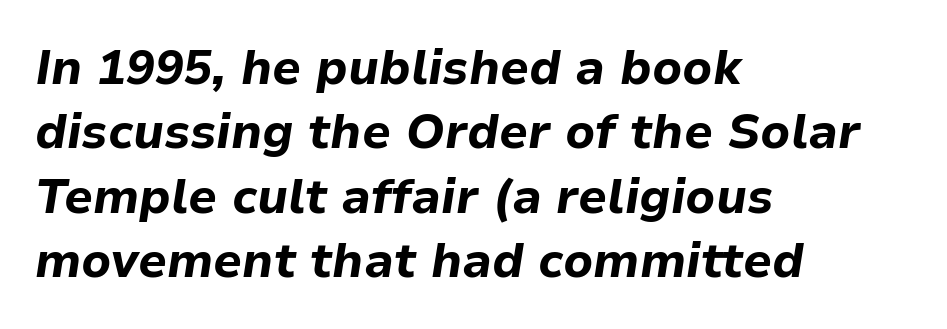
Q: Is the text bold? A: Yes.
Q: Is the text italic (slanted)? A: Yes, it leans right by about 9 degrees.
Q: Is the text underlined? A: No.
Q: How is the paragraph aligned? A: Left-aligned.
Q: Is the spacing between letters normal or unusually wide? A: Normal.
Q: Is the spacing between lines tight, normal or loose? A: Normal.
Q: Width (condensed, normal, or wide)? A: Normal.
Q: Stroke contrast? A: Low.
Q: x-height? A: Medium.
Q: Monospaced? A: No.
